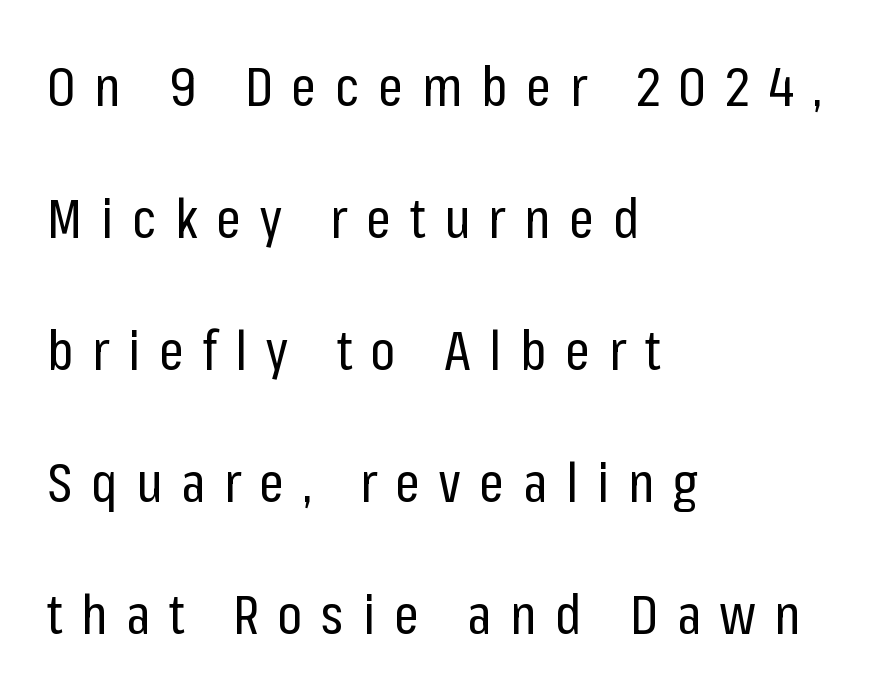
The image shows 55 px regular-weight, condensed sans-serif type, upright; set left-aligned, loose line spacing (2.4x), unusually wide letter spacing (+0.34 em), not underlined; low stroke contrast and a medium x-height.
